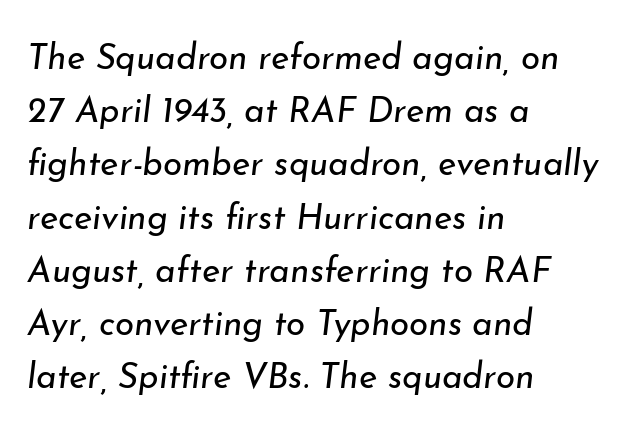
{"italic": "yes", "lean": "right", "slant_degrees": 7, "bold": "no", "weight": "regular", "width": "normal", "stroke_contrast": "low", "x_height": "small", "monospaced": "no", "underline": "no", "align": "left", "line_spacing": "normal", "line_spacing_ratio": 1.52, "letter_spacing": "normal", "letter_spacing_em": 0.0, "glyph_px": 35}
